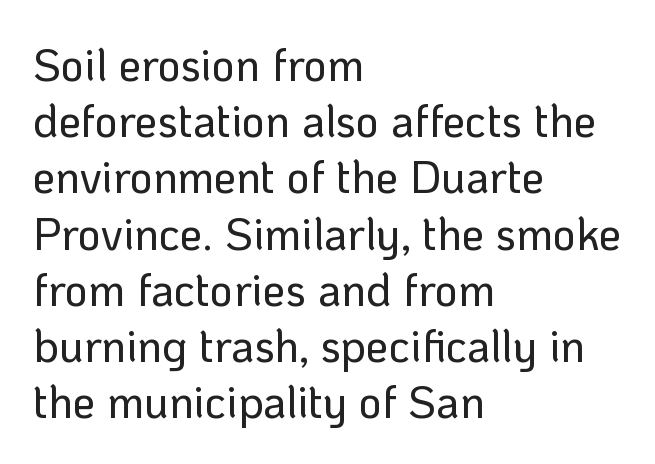
Q: Is the text italic (slanted)? A: No, it is upright.
Q: Is the typeface a serif or a sans-serif typeface? A: Sans-serif.
Q: Is the text underlined? A: No.
Q: How is the paragraph aligned? A: Left-aligned.
Q: Is the spacing between letters normal or unusually wide? A: Normal.
Q: Is the spacing between lines tight, normal or loose? A: Normal.
Q: Width (condensed, normal, or wide)? A: Normal.
Q: Stroke contrast? A: Low.
Q: x-height? A: Medium.
Q: Monospaced? A: No.
